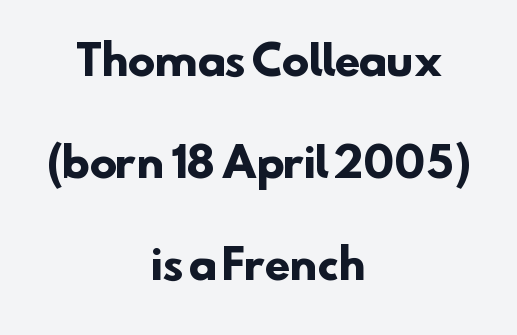
The image shows 41 px heavy sans-serif type; set centered, loose line spacing (2.49x), normal letter spacing, not underlined; low stroke contrast and a small x-height.
